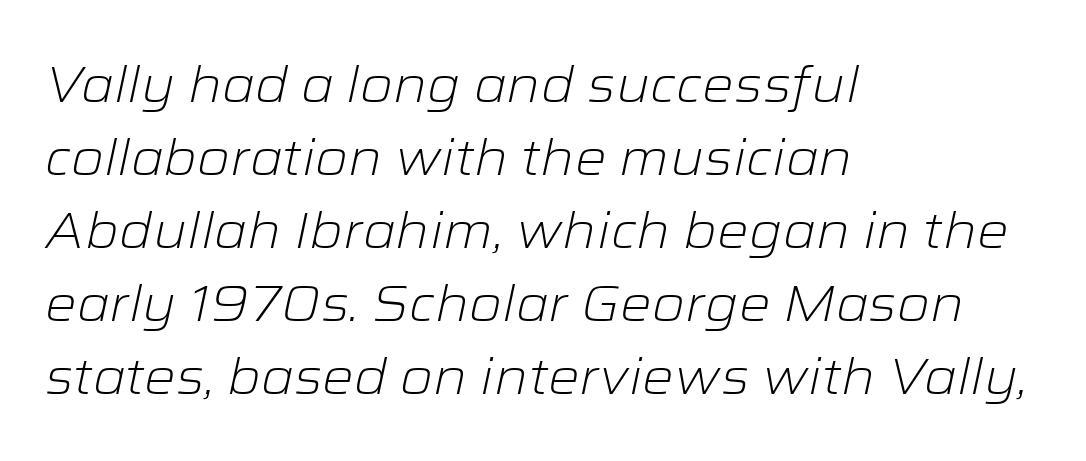
{"italic": "yes", "lean": "right", "slant_degrees": 12, "bold": "no", "weight": "light", "width": "wide", "stroke_contrast": "low", "x_height": "medium", "monospaced": "no", "underline": "no", "align": "left", "line_spacing": "normal", "line_spacing_ratio": 1.46, "letter_spacing": "normal", "letter_spacing_em": 0.0, "glyph_px": 50}
